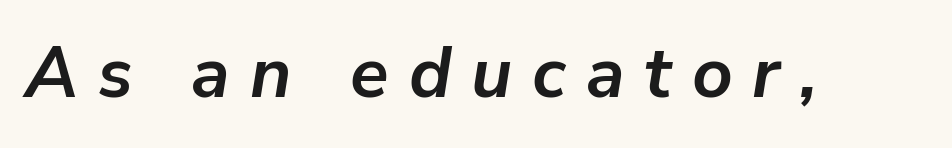
Tracking here is generous; glyphs stand well apart from one another. On the weight axis this lands at bold, roughly 700. The font's italic variant was chosen for this text. The strip under each line holds only bare page. Is this a fixed-width face? No — the glyphs have proportional, varying widths.
